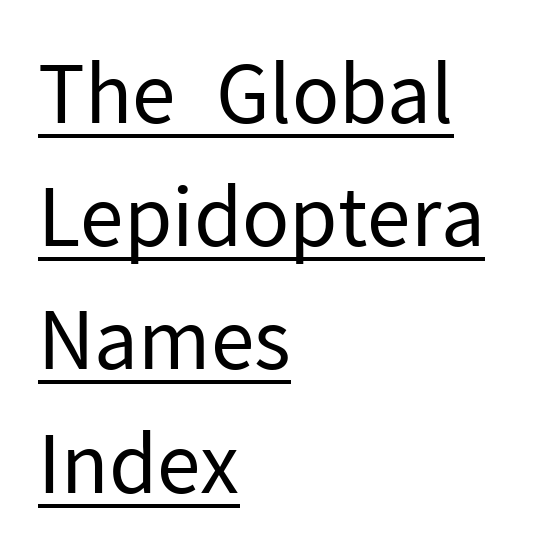
Varying glyph widths throughout — classic text-font behaviour. Line starts are locked; line ends wander. Caption: lettering with a line underneath. Letters have the restrained weight of plain body copy at most.
